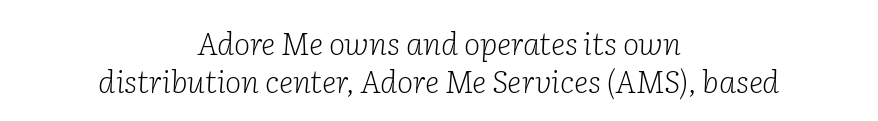
The image shows 31 px light serif type, italic (leaning right); set centered, line spacing 1.21x, normal letter spacing, not underlined; low stroke contrast and a medium x-height.
